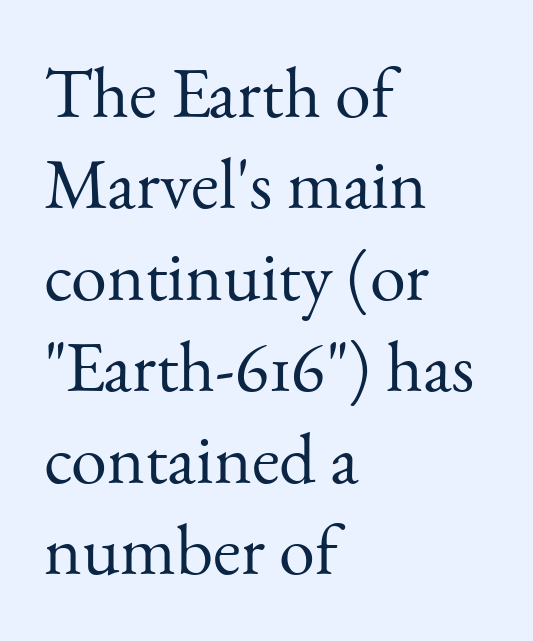
{"serif": "yes", "italic": "no", "bold": "no", "weight": "light", "width": "normal", "stroke_contrast": "medium", "x_height": "small", "monospaced": "no", "underline": "no", "align": "left", "line_spacing": "normal", "line_spacing_ratio": 1.27, "letter_spacing": "normal", "letter_spacing_em": 0.0, "glyph_px": 72}
